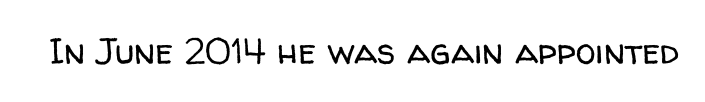
{"serif": "no", "italic": "no", "bold": "no", "weight": "regular", "width": "normal", "stroke_contrast": "low", "x_height": "medium", "monospaced": "no", "underline": "no", "letter_spacing": "normal", "letter_spacing_em": 0.0, "glyph_px": 36}
